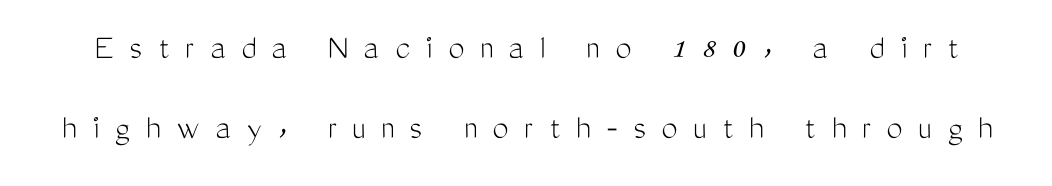
{"serif": "no", "italic": "no", "bold": "no", "weight": "light", "width": "condensed", "stroke_contrast": "medium", "x_height": "medium", "monospaced": "no", "underline": "no", "line_spacing": "loose", "line_spacing_ratio": 2.22, "letter_spacing": "wide", "letter_spacing_em": 0.44, "glyph_px": 36}
